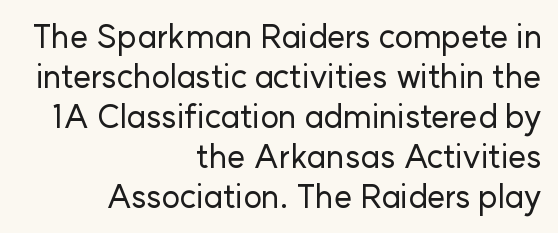
The rendering uses natural spacing where letterforms have individual widths. Notice how the passage keeps a crisp vertical edge on the right only. Any mark beneath the type? The region is blank. Ordinary non-slanted type is in use.
